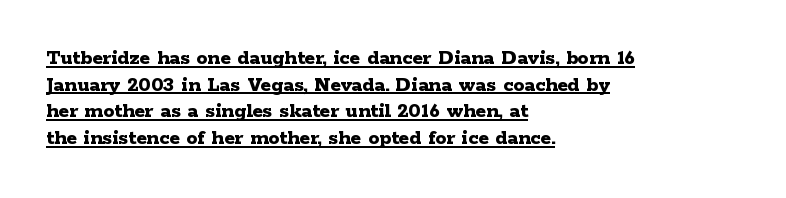
Q: Is the text bold? A: Yes.
Q: Is the text italic (slanted)? A: No, it is upright.
Q: Is the text underlined? A: Yes.
Q: How is the paragraph aligned? A: Left-aligned.
Q: Is the spacing between letters normal or unusually wide? A: Normal.
